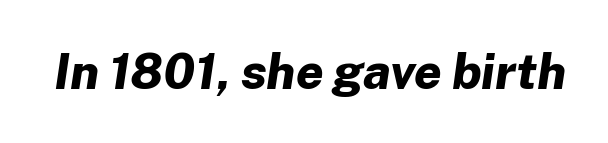
Here the designer chose a conventional face with non-uniform glyph widths. When letters slant like this, we call the style italic. Stroke thickness is high; the sample reads as a true bold. No extra tracking has been applied to these lines. The space beneath each line is pristine and unruled.
